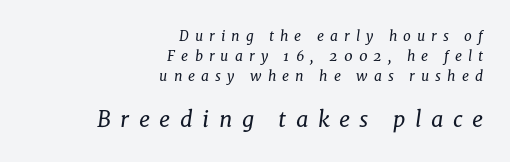
{"italic": "yes", "lean": "right", "slant_degrees": 8, "bold": "no", "underline": "no", "align": "right", "line_spacing": "normal", "line_spacing_ratio": 1.44, "letter_spacing": "wide", "letter_spacing_em": 0.43, "larger_block": "second", "size_ratio": 1.57, "glyph_px": 22}
